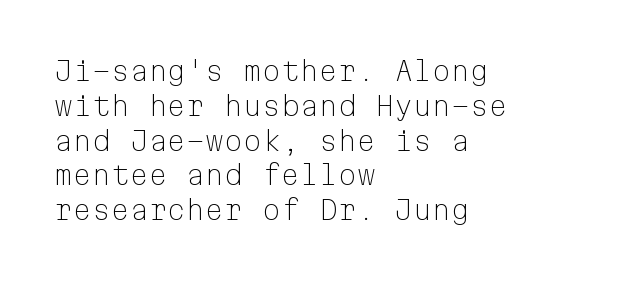
Q: Is the text bold? A: No.
Q: Is the text italic (slanted)? A: No, it is upright.
Q: Is the text underlined? A: No.
Q: How is the paragraph aligned? A: Left-aligned.
Q: Is the spacing between letters normal or unusually wide? A: Normal.
Q: Is the spacing between lines tight, normal or loose? A: Normal.
